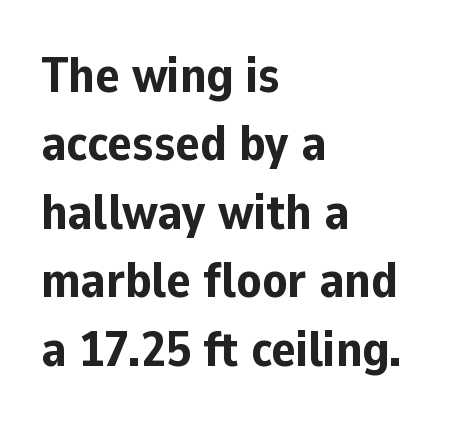
The image shows 50 px bold sans-serif type, upright; set left-aligned, normal line spacing (1.37x), normal letter spacing, not underlined; low stroke contrast and a medium x-height.
